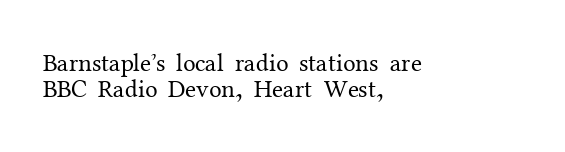
The image shows 25 px text type, upright; set left-aligned, tight line spacing (1.04x), normal letter spacing, not underlined.
